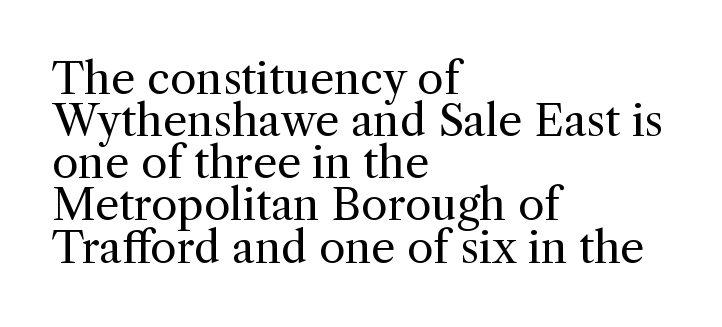
Q: Is the text bold? A: No.
Q: Is the text italic (slanted)? A: No, it is upright.
Q: Is the typeface a serif or a sans-serif typeface? A: Serif.
Q: Is the text underlined? A: No.
Q: How is the paragraph aligned? A: Left-aligned.
Q: Is the spacing between letters normal or unusually wide? A: Normal.
Q: Is the spacing between lines tight, normal or loose? A: Tight.
Q: Width (condensed, normal, or wide)? A: Normal.
Q: x-height? A: Medium.
Q: Monospaced? A: No.
